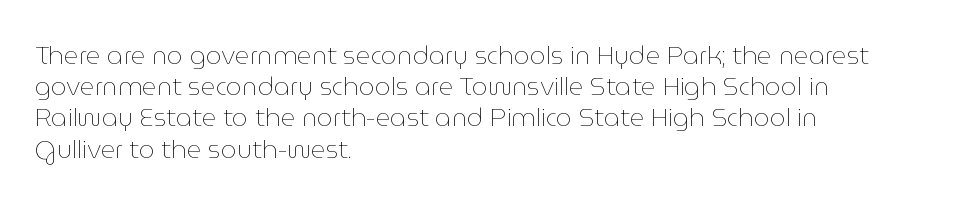
The image shows 25 px text type, upright; set left-aligned, normal line spacing (1.25x), normal letter spacing, not underlined.
